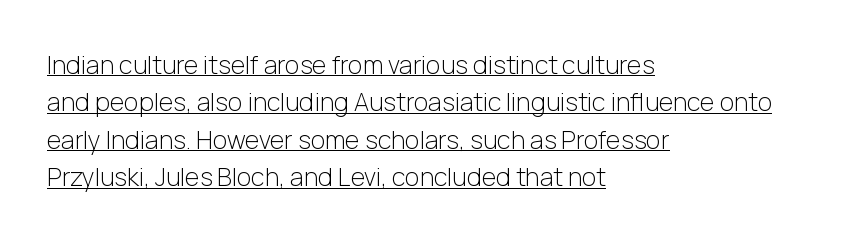
The image shows 25 px text type, upright; set left-aligned, normal line spacing (1.5x), normal letter spacing, underlined.
